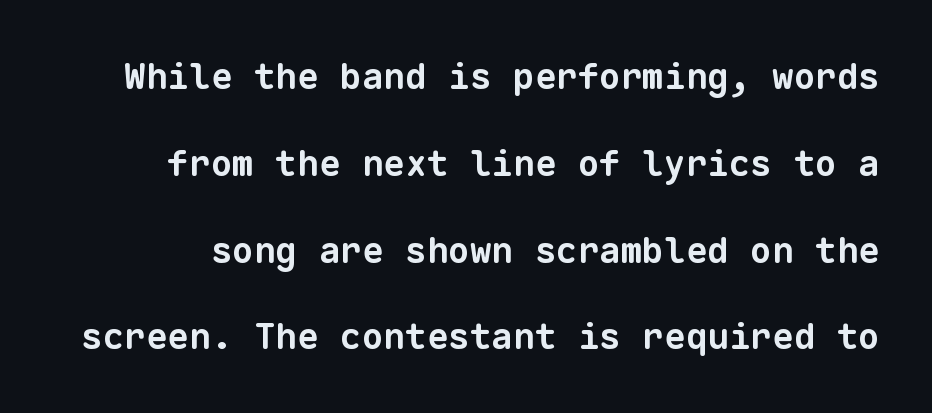
Tracking here is standard; glyphs follow each other at the usual distance. Any mark beneath the type? The region is blank. Is the type bold? Yes — the strokes are clearly thick and heavy. The text was rendered using a sans face with plain stroke endings. Does the leading feel generous? Absolutely, it's lavish.
